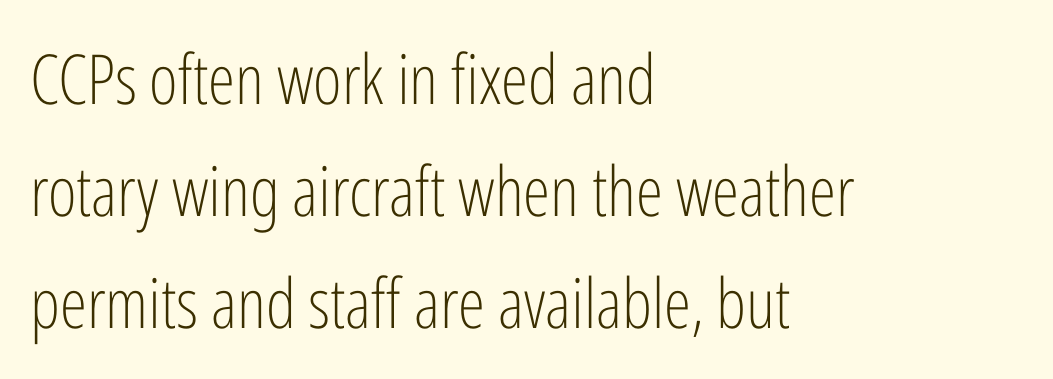
The image shows 69 px light, condensed sans-serif type, upright; set left-aligned, normal line spacing (1.62x), normal letter spacing, not underlined; low stroke contrast and a medium x-height.
